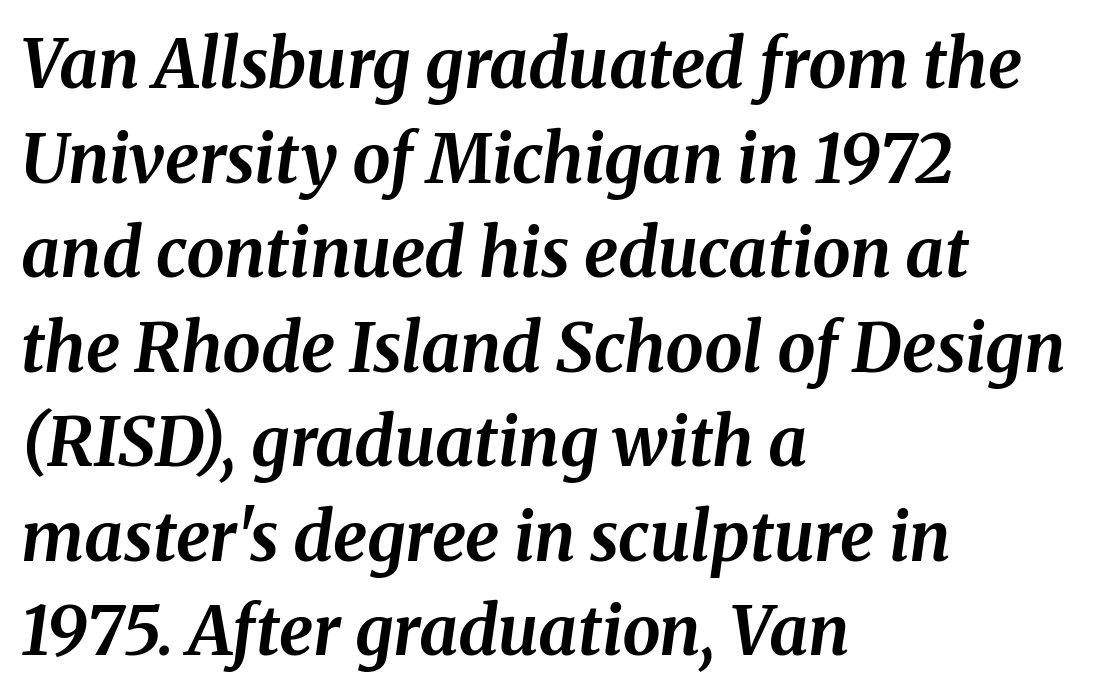
The face used here is proportionally spaced, like ordinary book or web type. The space directly below the letters is spotless. Normally led — the rows are evenly, conventionally spaced. Emphasis-style slanted type is in use. The letterforms sit shoulder to shoulder at normal distance. If you drew a ruler down the left edge, every line would touch it.
